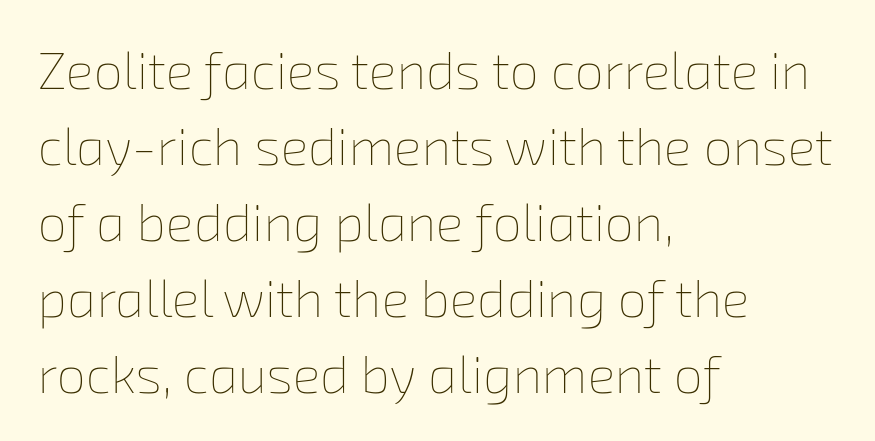
Stem width sits at or under what a default text font uses. The letters advance in unequal steps, a hallmark of proportional type. If you measured baseline to baseline, you'd find a middling distance. The space beneath each line is pristine and unruled.
